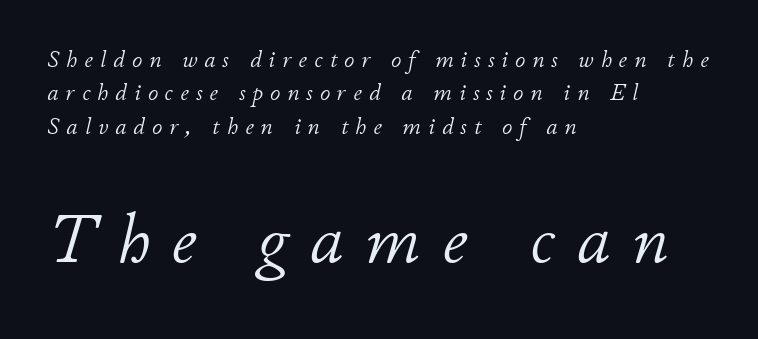
{"italic": "yes", "lean": "right", "slant_degrees": 11, "bold": "no", "weight": "light", "width": "normal", "stroke_contrast": "low", "x_height": "small", "monospaced": "no", "underline": "no", "align": "left", "line_spacing": "normal", "line_spacing_ratio": 1.45, "letter_spacing": "wide", "letter_spacing_em": 0.31, "larger_block": "second", "size_ratio": 3.0, "glyph_px": 69}
